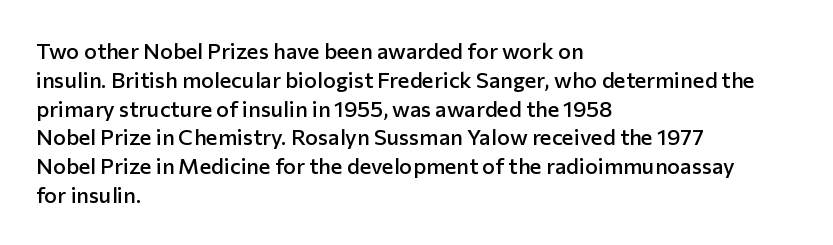
{"italic": "no", "bold": "semi", "underline": "no", "align": "left", "line_spacing": "normal", "line_spacing_ratio": 1.31, "letter_spacing": "normal", "letter_spacing_em": 0.0, "glyph_px": 22}
